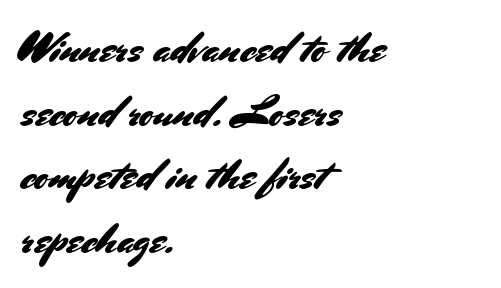
Q: Is the text italic (slanted)? A: Yes.
Q: Is the typeface a serif or a sans-serif typeface? A: Sans-serif.
Q: Is the text underlined? A: No.
Q: How is the paragraph aligned? A: Left-aligned.
Q: Is the spacing between letters normal or unusually wide? A: Normal.
Q: Is the spacing between lines tight, normal or loose? A: Normal.
Q: Width (condensed, normal, or wide)? A: Normal.
Q: Stroke contrast? A: Medium.
Q: x-height? A: Small.
Q: Monospaced? A: No.
